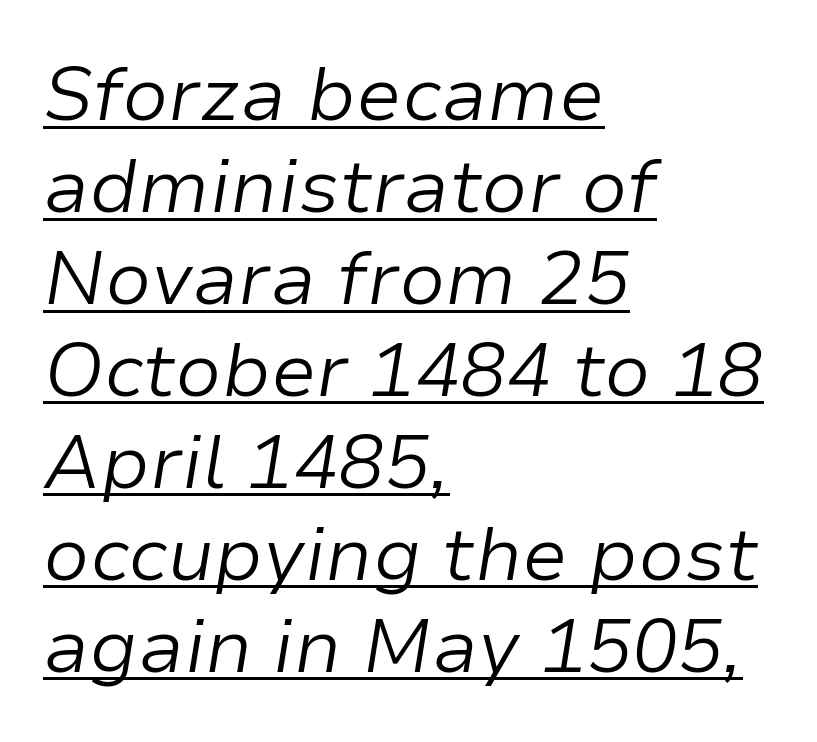
The image shows 76 px light type, italic (leaning right); set left-aligned, line spacing 1.21x, normal letter spacing, underlined; low stroke contrast and a medium x-height.
